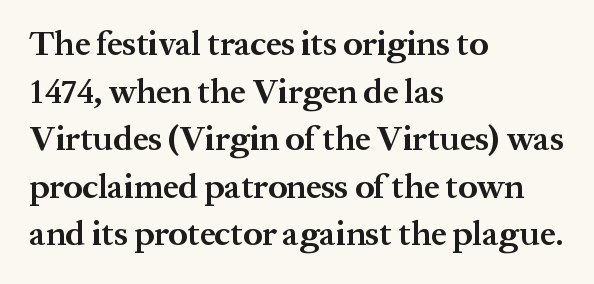
{"serif": "yes", "italic": "no", "bold": "yes", "weight": "bold", "width": "normal", "stroke_contrast": "medium", "x_height": "medium", "monospaced": "no", "underline": "no", "align": "left", "line_spacing": "normal", "line_spacing_ratio": 1.4, "letter_spacing": "normal", "letter_spacing_em": 0.0, "glyph_px": 34}
